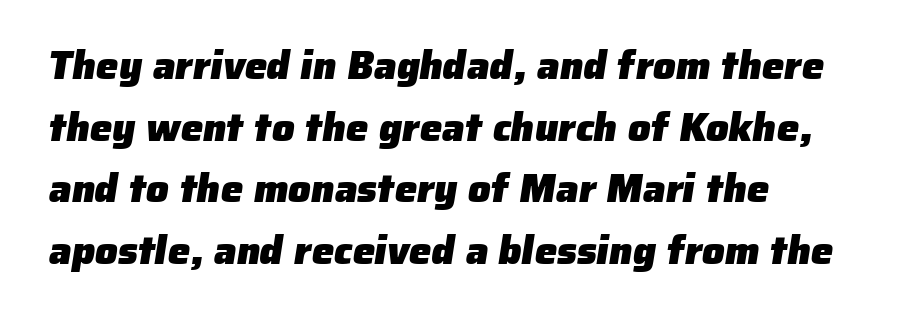
Q: Is the text bold? A: Yes.
Q: Is the typeface a serif or a sans-serif typeface? A: Sans-serif.
Q: Is the text underlined? A: No.
Q: How is the paragraph aligned? A: Left-aligned.
Q: Is the spacing between letters normal or unusually wide? A: Normal.
Q: Is the spacing between lines tight, normal or loose? A: Normal.
Q: Width (condensed, normal, or wide)? A: Normal.
Q: Stroke contrast? A: Low.
Q: x-height? A: Medium.
Q: Monospaced? A: No.
